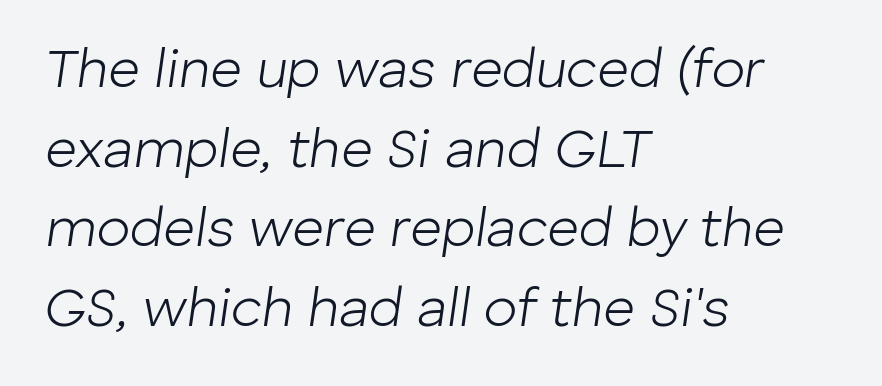
Q: Is the text bold? A: No.
Q: Is the text italic (slanted)? A: Yes, it leans right by about 8 degrees.
Q: Is the text underlined? A: No.
Q: How is the paragraph aligned? A: Left-aligned.
Q: Is the spacing between letters normal or unusually wide? A: Normal.
Q: Is the spacing between lines tight, normal or loose? A: Normal.
Q: Width (condensed, normal, or wide)? A: Normal.
Q: Stroke contrast? A: Low.
Q: x-height? A: Medium.
Q: Monospaced? A: No.
